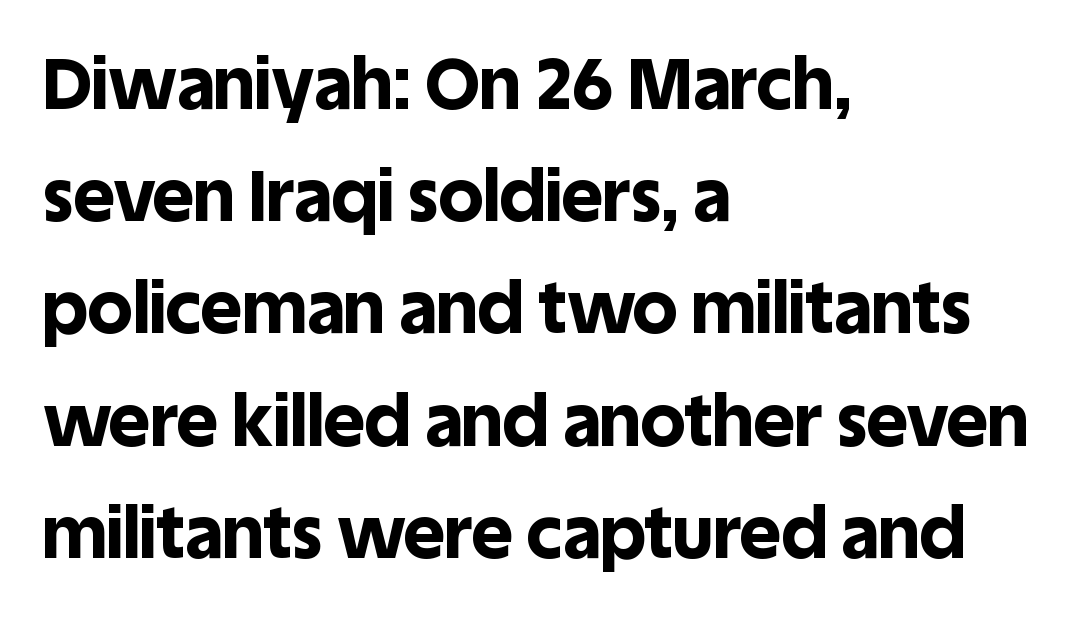
The image shows 71 px bold sans-serif type, upright; set left-aligned, normal line spacing (1.58x), normal letter spacing, not underlined; a large x-height.
